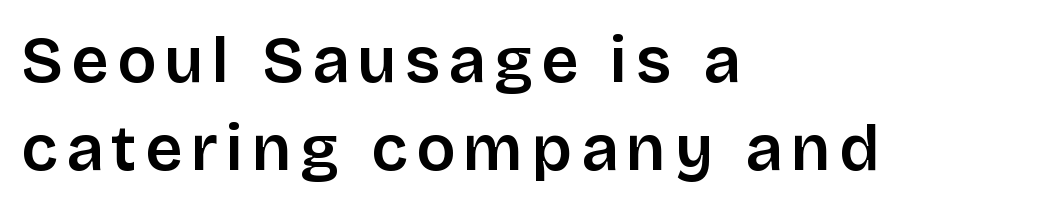
Q: Is the text italic (slanted)? A: No, it is upright.
Q: Is the typeface a serif or a sans-serif typeface? A: Sans-serif.
Q: Is the text underlined? A: No.
Q: How is the paragraph aligned? A: Left-aligned.
Q: Is the spacing between lines tight, normal or loose? A: Normal.
Q: Width (condensed, normal, or wide)? A: Normal.
Q: Stroke contrast? A: Low.
Q: x-height? A: Large.
Q: Monospaced? A: No.
